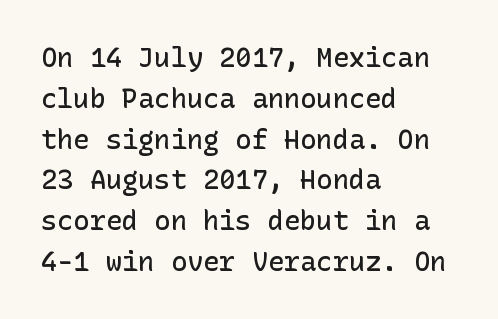
Compared with a centered layout, this one pins lines to the left instead. Compared with typical paragraphs, the rows here are spaced about the same. You can tell it's not italic because the verticals are truly vertical. Bare-footed words on every line. A fair bit of extra ink — the face is semibold, not bold.
